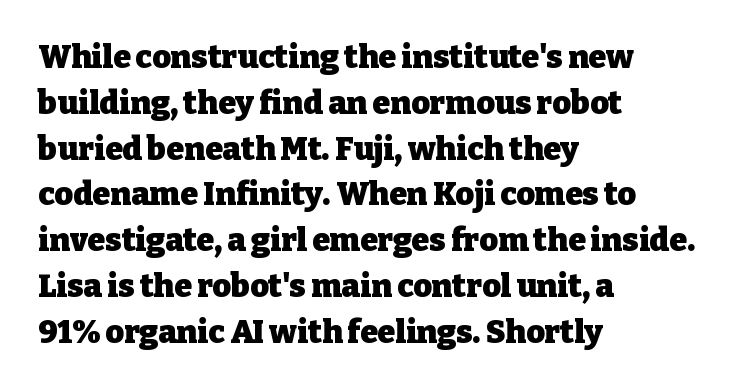
Q: Is the text bold? A: Yes.
Q: Is the text italic (slanted)? A: No, it is upright.
Q: Is the typeface a serif or a sans-serif typeface? A: Serif.
Q: Is the text underlined? A: No.
Q: How is the paragraph aligned? A: Left-aligned.
Q: Is the spacing between letters normal or unusually wide? A: Normal.
Q: Is the spacing between lines tight, normal or loose? A: Normal.
Q: Width (condensed, normal, or wide)? A: Normal.
Q: Stroke contrast? A: Low.
Q: x-height? A: Medium.
Q: Monospaced? A: No.
